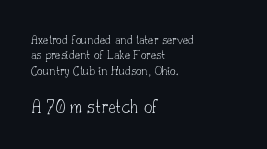
Q: Is the text bold? A: No.
Q: Is the text italic (slanted)? A: No, it is upright.
Q: Is the text underlined? A: No.
Q: How is the paragraph aligned? A: Left-aligned.
Q: Is the spacing between letters normal or unusually wide? A: Normal.
Q: Is the spacing between lines tight, normal or loose? A: Tight.
Q: Which block of text is set in a larger size, the first (top) or the second (bottom)? A: The second (bottom) one.
